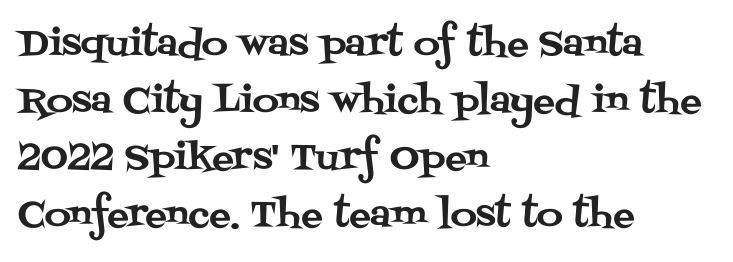
The image shows 36 px serif type, upright; set left-aligned, normal line spacing (1.58x), normal letter spacing, not underlined; medium stroke contrast and a large x-height.
